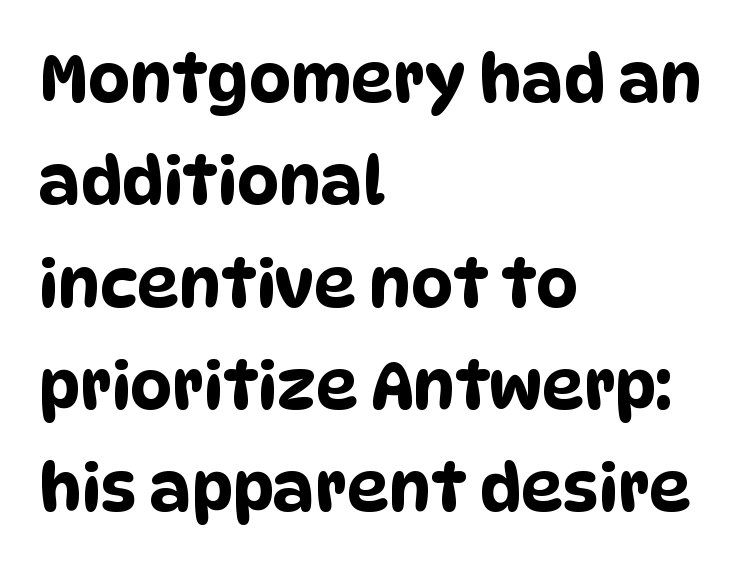
Q: Is the typeface a serif or a sans-serif typeface? A: Sans-serif.
Q: Is the text underlined? A: No.
Q: How is the paragraph aligned? A: Left-aligned.
Q: Is the spacing between letters normal or unusually wide? A: Normal.
Q: Is the spacing between lines tight, normal or loose? A: Normal.
Q: Width (condensed, normal, or wide)? A: Condensed.
Q: Stroke contrast? A: Low.
Q: x-height? A: Large.
Q: Monospaced? A: No.
